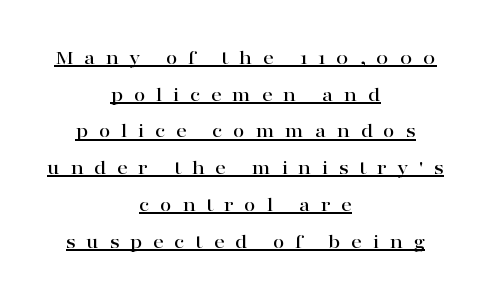
Q: Is the text italic (slanted)? A: No, it is upright.
Q: Is the text underlined? A: Yes.
Q: How is the paragraph aligned? A: Centered.
Q: Is the spacing between letters normal or unusually wide? A: Unusually wide.
